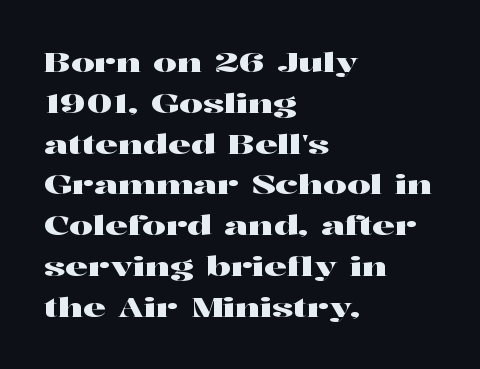
Q: Is the text italic (slanted)? A: No, it is upright.
Q: Is the text underlined? A: No.
Q: How is the paragraph aligned? A: Left-aligned.
Q: Is the spacing between letters normal or unusually wide? A: Normal.
Q: Is the spacing between lines tight, normal or loose? A: Normal.
